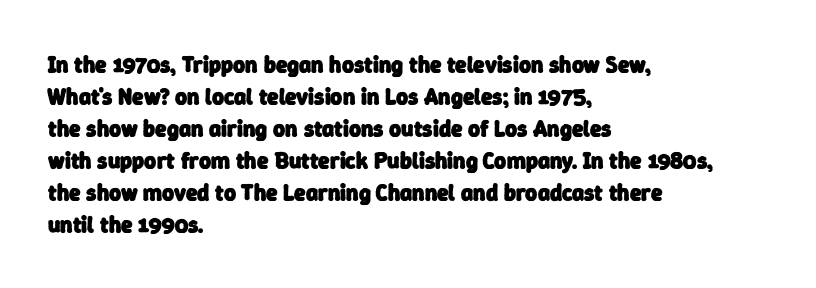
The image shows 23 px bold type; set left-aligned, normal line spacing (1.39x), normal letter spacing, not underlined.
